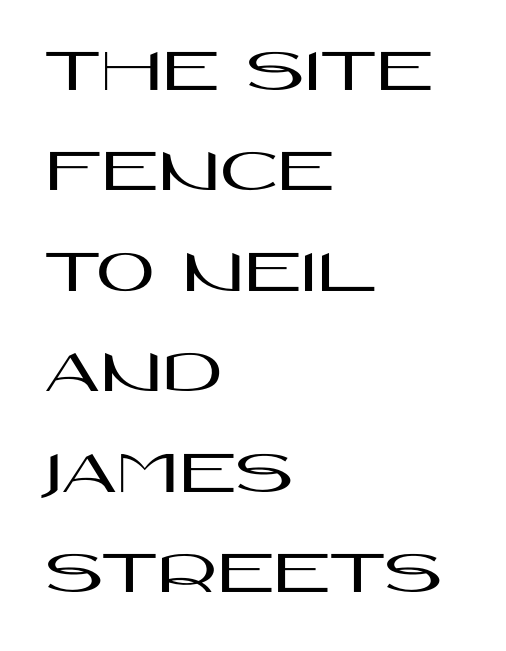
The face used here is a sans, in the tradition of grotesques and geometrics. Nothing unusual about the tracking: characters are spaced as the font intends. The lines are quadded left. Rendered with straight, roman letterforms. Clear beneath every line of the passage.
